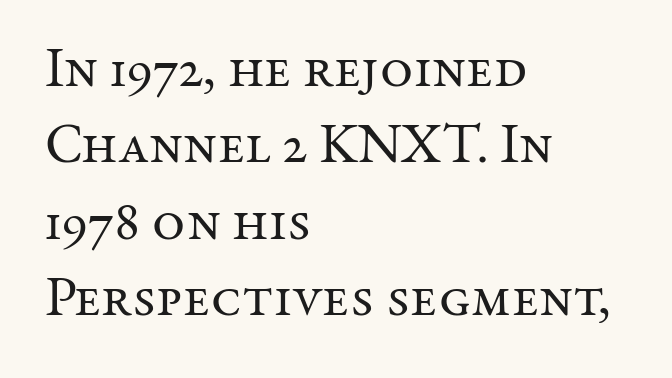
The image shows 57 px regular-weight serif type, upright; set left-aligned, normal line spacing (1.34x), normal letter spacing, not underlined; medium stroke contrast and a medium x-height.
